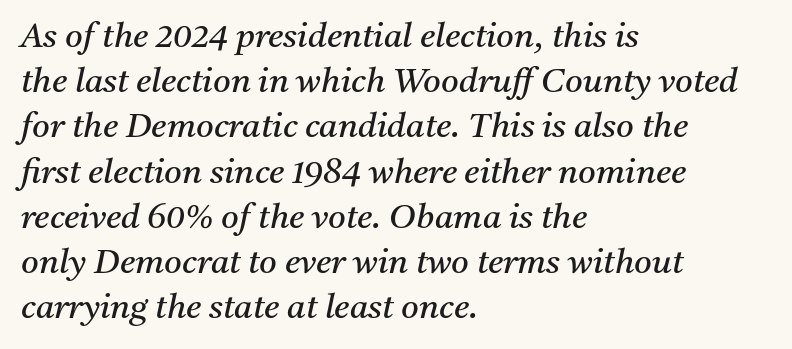
{"serif": "yes", "italic": "yes", "lean": "right", "slant_degrees": 11, "bold": "no", "weight": "regular", "width": "normal", "stroke_contrast": "medium", "x_height": "medium", "monospaced": "no", "underline": "no", "align": "left", "line_spacing": "normal", "line_spacing_ratio": 1.33, "letter_spacing": "normal", "letter_spacing_em": 0.0, "glyph_px": 34}
